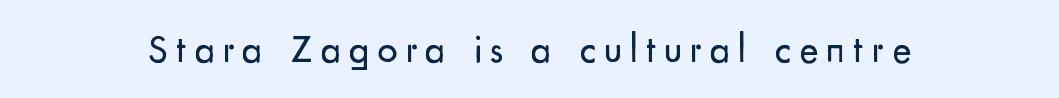
Q: Is the text bold? A: No.
Q: Is the text italic (slanted)? A: No, it is upright.
Q: Is the typeface a serif or a sans-serif typeface? A: Sans-serif.
Q: Is the text underlined? A: No.
Q: Is the spacing between letters normal or unusually wide? A: Unusually wide.
Q: Width (condensed, normal, or wide)? A: Normal.
Q: Stroke contrast? A: Low.
Q: x-height? A: Small.
Q: Monospaced? A: No.
